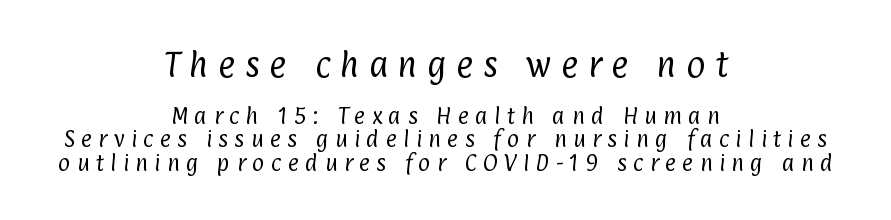
Horizontal alignment here is central, giving a formal, balanced look. Only glyphs here, with clear space below each row. Weight class: somewhere from thin through regular. The passage shown is typed in a proportional face where columns would drift. Character size in the leading block exceeds that of the trailing block. What kind of face is this? One without serifs — a sans.
